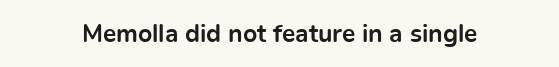
{"italic": "no", "bold": "yes", "underline": "no", "letter_spacing": "normal", "letter_spacing_em": 0.0, "glyph_px": 25}
